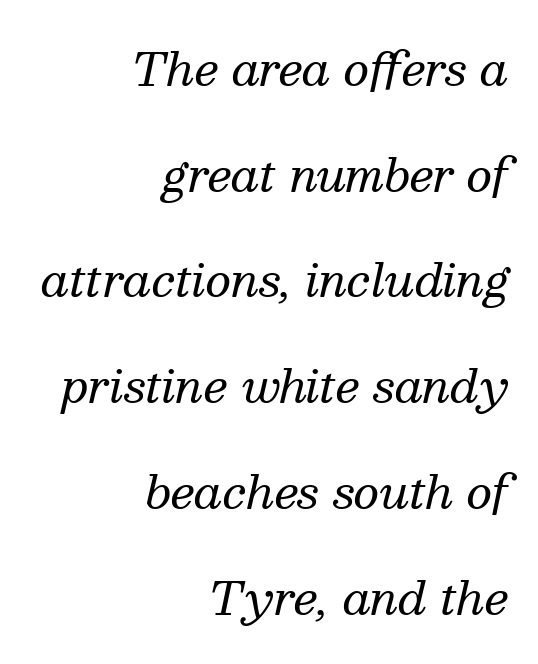
Q: Is the text bold? A: No.
Q: Is the text italic (slanted)? A: Yes, it leans right by about 13 degrees.
Q: Is the typeface a serif or a sans-serif typeface? A: Serif.
Q: Is the text underlined? A: No.
Q: How is the paragraph aligned? A: Right-aligned.
Q: Is the spacing between letters normal or unusually wide? A: Normal.
Q: Is the spacing between lines tight, normal or loose? A: Loose.
Q: Width (condensed, normal, or wide)? A: Normal.
Q: Stroke contrast? A: Medium.
Q: x-height? A: Medium.
Q: Monospaced? A: No.
